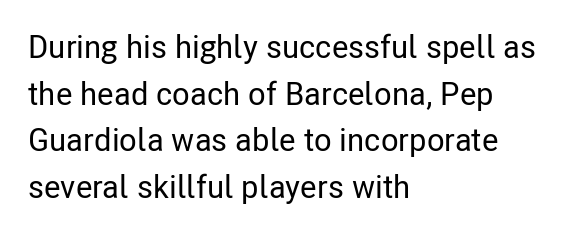
Q: Is the text italic (slanted)? A: No, it is upright.
Q: Is the typeface a serif or a sans-serif typeface? A: Sans-serif.
Q: Is the text underlined? A: No.
Q: How is the paragraph aligned? A: Left-aligned.
Q: Is the spacing between letters normal or unusually wide? A: Normal.
Q: Is the spacing between lines tight, normal or loose? A: Normal.
Q: Width (condensed, normal, or wide)? A: Condensed.
Q: Stroke contrast? A: Low.
Q: x-height? A: Medium.
Q: Monospaced? A: No.
